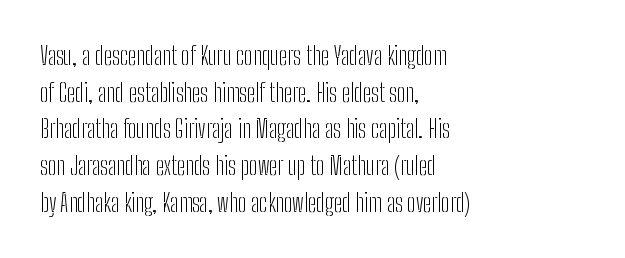
Weight: in the light-to-regular range. In CSS terms this would be text-align: left. The letters stand straight up with perfectly vertical stems. Each new line begins a customary step beneath the previous one. Characters follow at the spacing the type designer built in.
